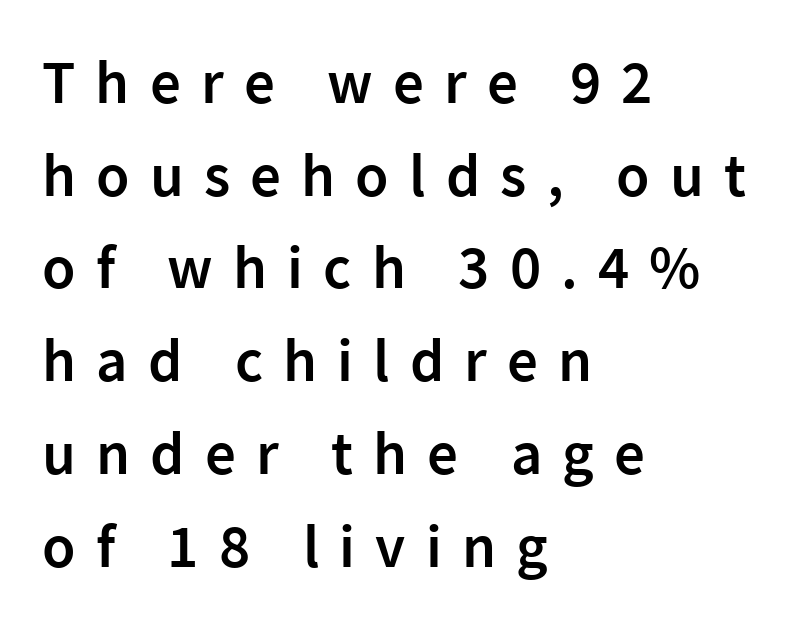
Q: Is the text bold? A: Semi-bold.
Q: Is the text italic (slanted)? A: No, it is upright.
Q: Is the typeface a serif or a sans-serif typeface? A: Sans-serif.
Q: Is the text underlined? A: No.
Q: How is the paragraph aligned? A: Left-aligned.
Q: Is the spacing between letters normal or unusually wide? A: Unusually wide.
Q: Is the spacing between lines tight, normal or loose? A: Normal.
Q: Width (condensed, normal, or wide)? A: Normal.
Q: Stroke contrast? A: Low.
Q: x-height? A: Medium.
Q: Monospaced? A: No.
